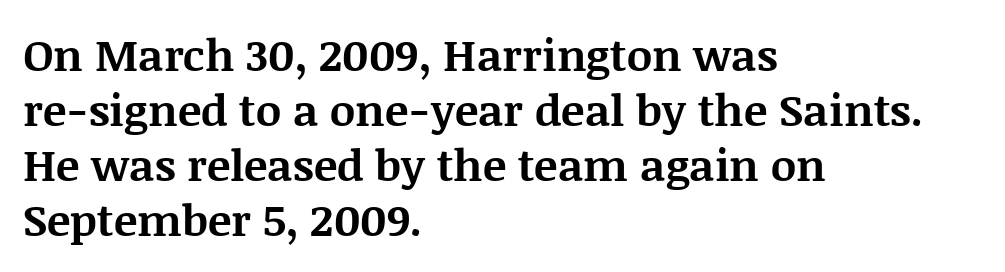
The image shows 44 px bold serif type, upright; set left-aligned, normal line spacing (1.25x), normal letter spacing, not underlined; medium stroke contrast and a large x-height.
